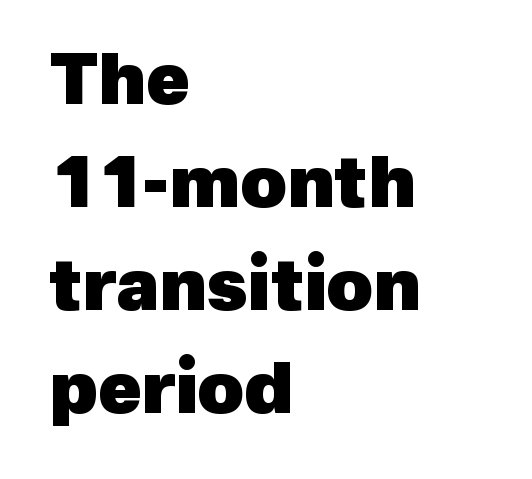
Q: Is the text bold? A: Yes.
Q: Is the typeface a serif or a sans-serif typeface? A: Sans-serif.
Q: Is the text underlined? A: No.
Q: How is the paragraph aligned? A: Left-aligned.
Q: Is the spacing between letters normal or unusually wide? A: Normal.
Q: Is the spacing between lines tight, normal or loose? A: Normal.
Q: Width (condensed, normal, or wide)? A: Normal.
Q: x-height? A: Medium.
Q: Monospaced? A: No.
